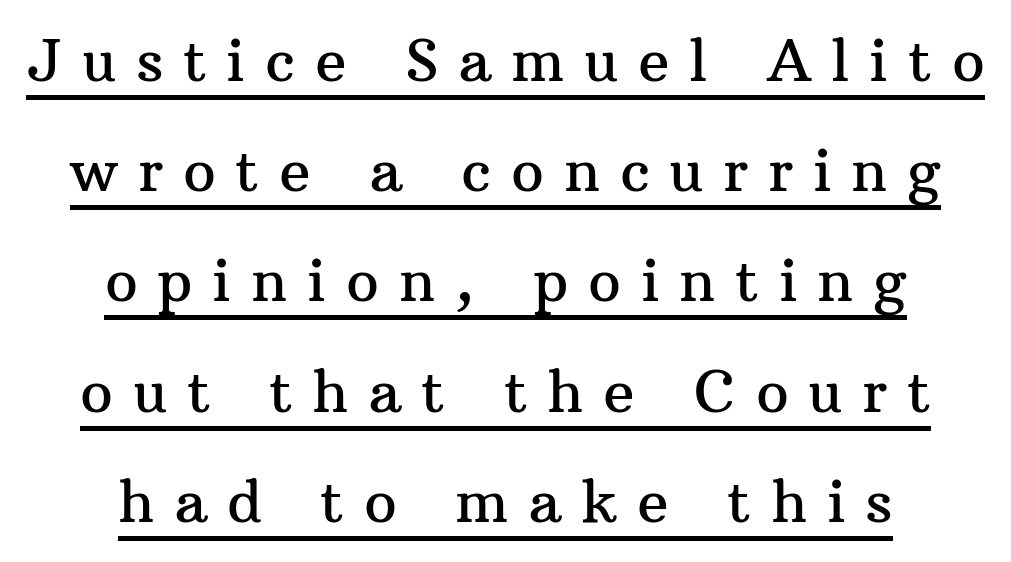
Q: Is the text italic (slanted)? A: No, it is upright.
Q: Is the typeface a serif or a sans-serif typeface? A: Serif.
Q: Is the text underlined? A: Yes.
Q: How is the paragraph aligned? A: Centered.
Q: Is the spacing between letters normal or unusually wide? A: Unusually wide.
Q: Is the spacing between lines tight, normal or loose? A: Loose.
Q: Width (condensed, normal, or wide)? A: Normal.
Q: Stroke contrast? A: Medium.
Q: x-height? A: Medium.
Q: Monospaced? A: No.
